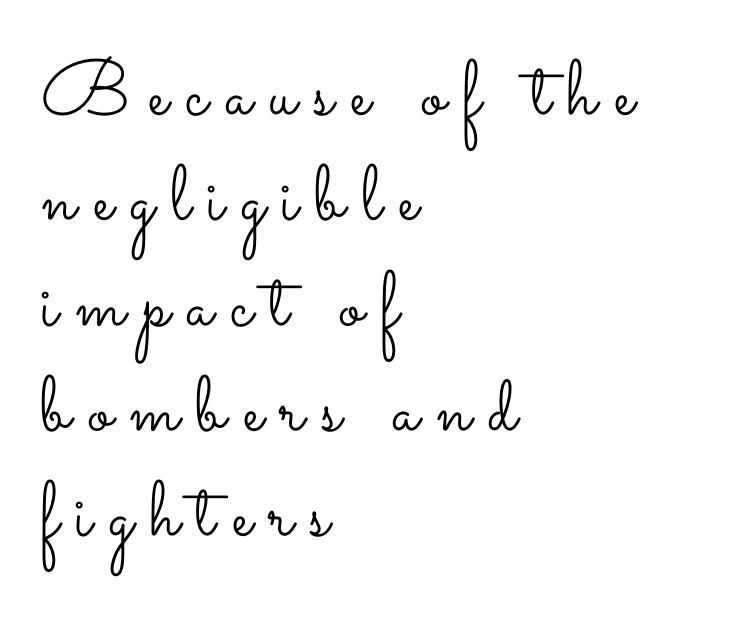
The space directly below the letters is spotless. Looks like regular typesetting: each glyph gets only the width it needs. Where is the straight margin? On the left. Someone cranked the tracking dial way up on this one. Leading matches the norm, producing a regular column.
